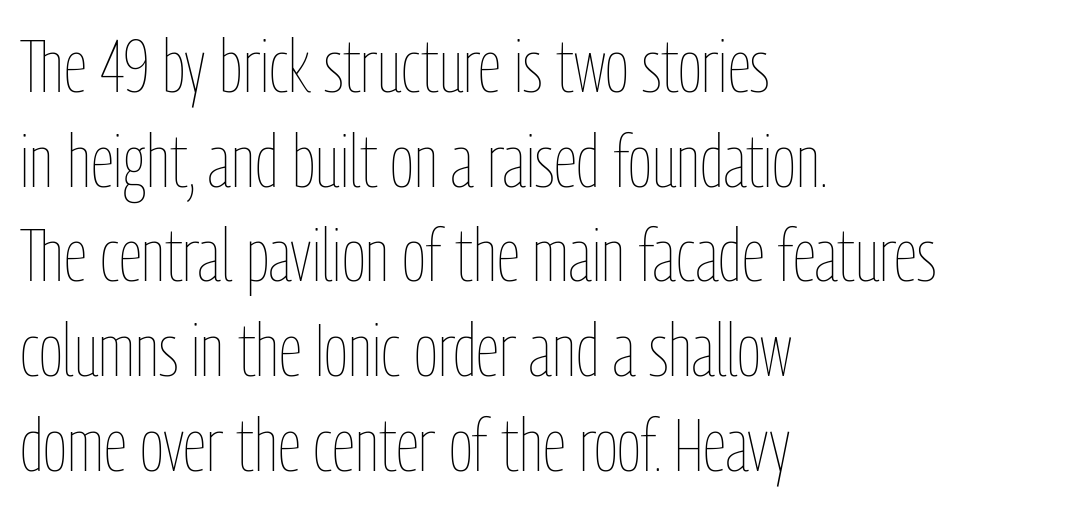
No letter is thick-stroked: the sample isn't bold. Caption: standard tracking, unaltered. Type without underlining. Each letter keeps its own natural width here, so spacing adapts to shape. The compositor pushed each line to the left boundary.
